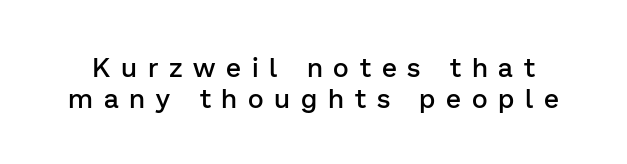
The image shows 27 px text type, upright; set tight line spacing (1.15x), unusually wide letter spacing (+0.4 em), not underlined.
